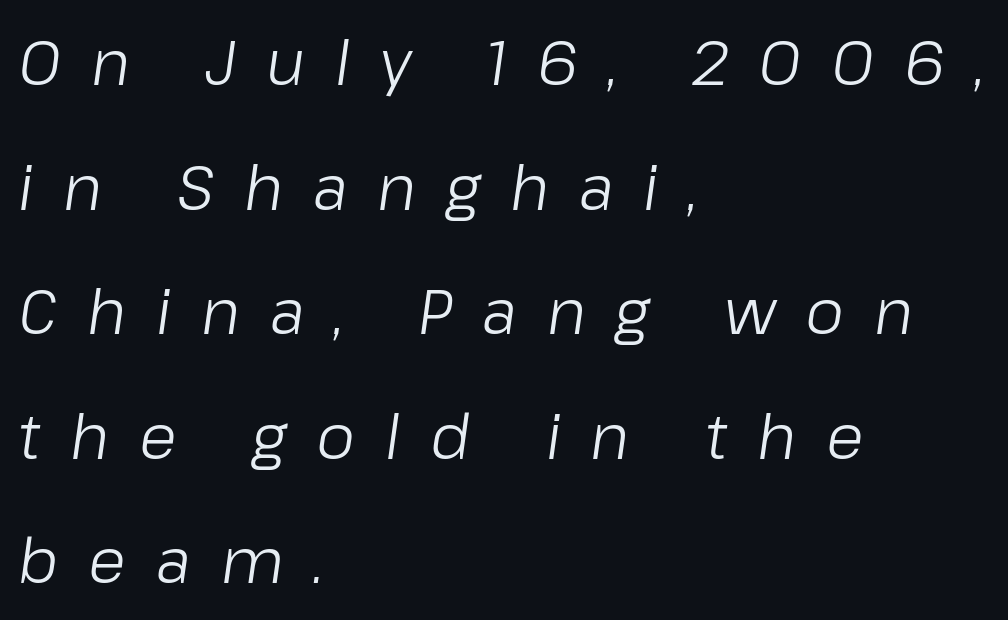
{"italic": "yes", "lean": "right", "slant_degrees": 8, "bold": "no", "weight": "light", "width": "normal", "stroke_contrast": "low", "x_height": "medium", "monospaced": "no", "underline": "no", "align": "left", "line_spacing": "loose", "line_spacing_ratio": 2.01, "letter_spacing": "wide", "letter_spacing_em": 0.48, "glyph_px": 62}
